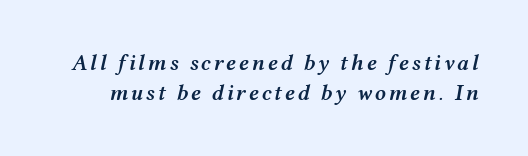
Q: Is the text bold? A: Semi-bold.
Q: Is the text italic (slanted)? A: Yes, it leans right by about 12 degrees.
Q: Is the text underlined? A: No.
Q: Is the spacing between lines tight, normal or loose? A: Normal.
